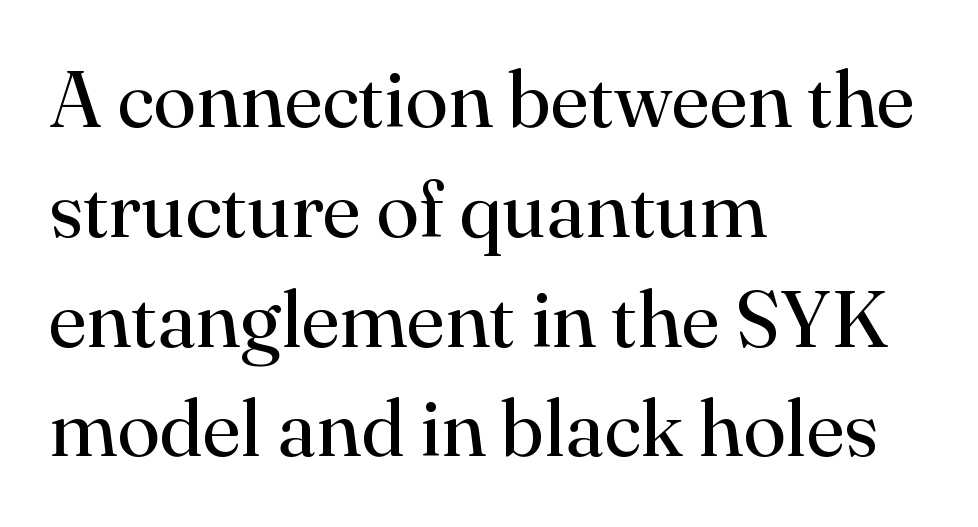
The weight would be labelled regular, book, light, or lighter still. The type family on display is of the serif kind. The strip under each line holds only bare page. Does the lettering tilt? It doesn't — this is upright. Vertically, the passage feels balanced, rows spaced as you'd expect.
